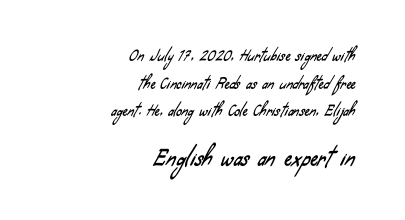
{"underline": "no", "align": "right", "line_spacing": "loose", "line_spacing_ratio": 1.97, "letter_spacing": "normal", "letter_spacing_em": 0.0, "larger_block": "second", "size_ratio": 1.5, "glyph_px": 21}
